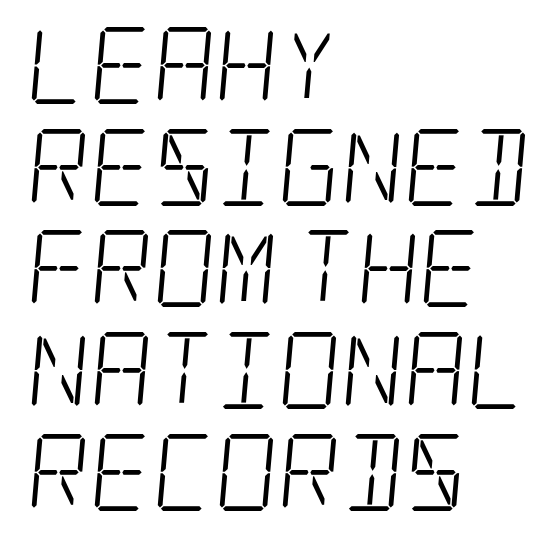
Glyph-to-glyph distance matches everyday printed text. The setting favours the left margin, as ordinary paragraphs usually do. Normally led — the rows are evenly, conventionally spaced. This rendering features lettering with no underline.
